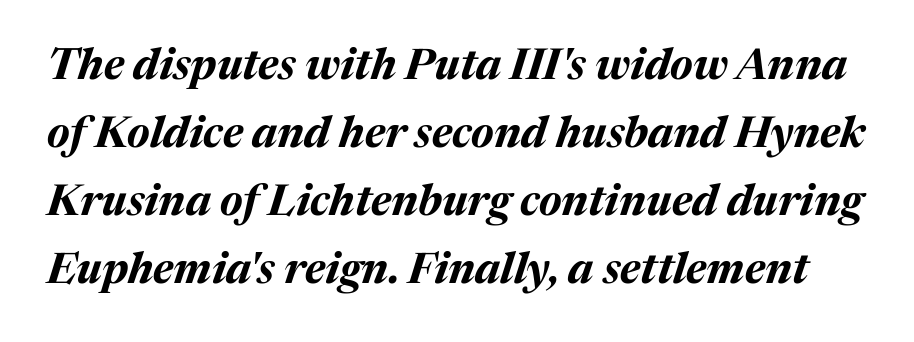
Q: Is the text bold? A: Yes.
Q: Is the text italic (slanted)? A: Yes, it leans right by about 17 degrees.
Q: Is the text underlined? A: No.
Q: Is the spacing between letters normal or unusually wide? A: Normal.
Q: Is the spacing between lines tight, normal or loose? A: Normal.
Q: Width (condensed, normal, or wide)? A: Normal.
Q: Stroke contrast? A: Medium.
Q: x-height? A: Medium.
Q: Monospaced? A: No.
